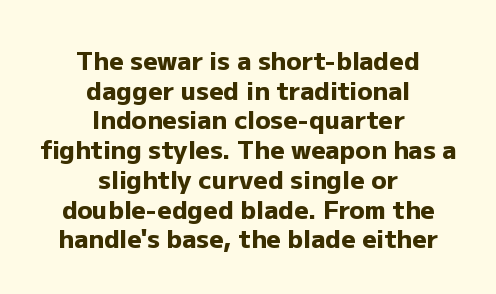
Q: Is the text bold? A: Yes.
Q: Is the text italic (slanted)? A: No, it is upright.
Q: Is the text underlined? A: No.
Q: How is the paragraph aligned? A: Centered.
Q: Is the spacing between letters normal or unusually wide? A: Normal.
